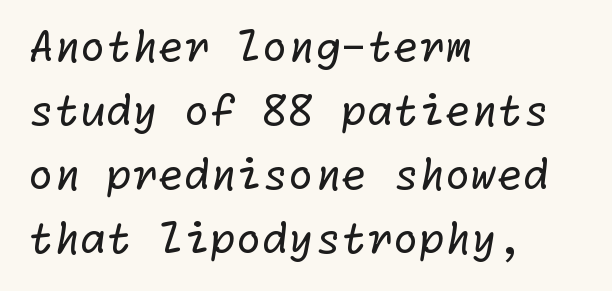
Words appear dense and cohesive because spacing is normal. Short and long lines alike share a common starting point at left. Check the space under the baseline: it is left empty. Vertically, the passage feels balanced, rows spaced as you'd expect. A light-to-regular cut is what we see here. Nothing sits at the stroke ends, so this counts as sans-serif.
